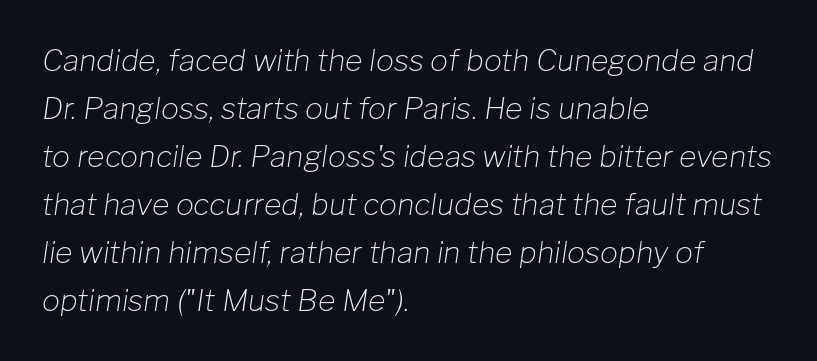
{"italic": "yes", "lean": "right", "slant_degrees": 8, "bold": "no", "weight": "light", "width": "normal", "stroke_contrast": "low", "x_height": "medium", "monospaced": "no", "underline": "no", "align": "left", "line_spacing": "normal", "line_spacing_ratio": 1.6, "letter_spacing": "normal", "letter_spacing_em": 0.0, "glyph_px": 30}
